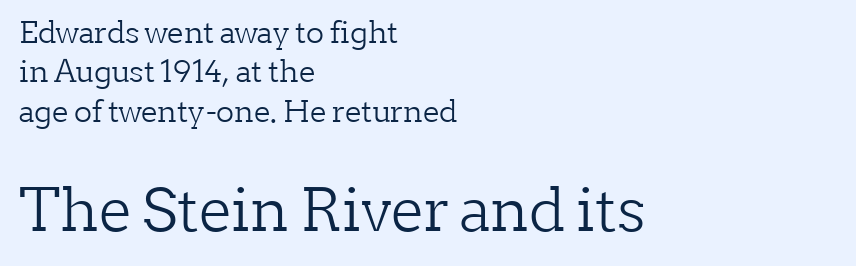
The image shows 59 px light serif type, upright; set left-aligned, normal line spacing (1.31x), normal letter spacing, not underlined; the second (bottom) block is 1.97x larger; low stroke contrast and a medium x-height.
